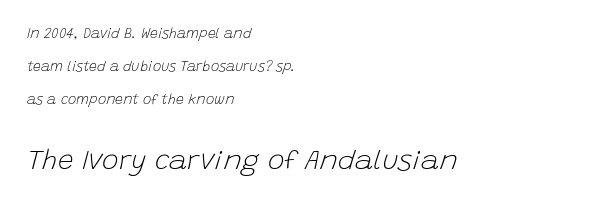
Visually, the bottom section dominates because its glyphs are scaled up. The specimen reads as italic at a glance. Varying glyph widths throughout — classic text-font behaviour. The letters sit at their default tracking, neither squeezed nor spread.
